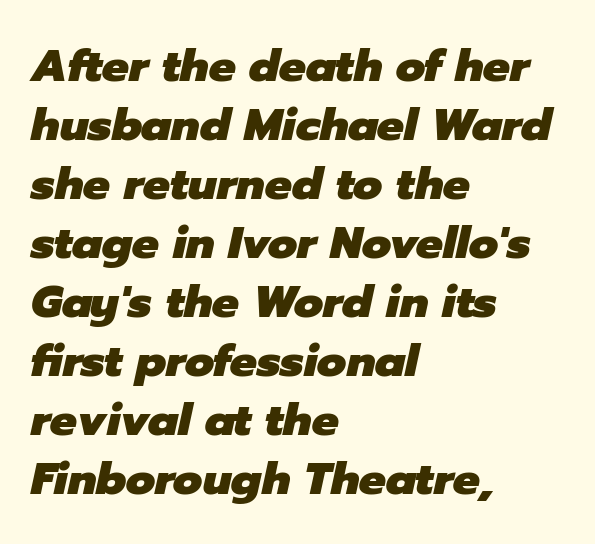
The image shows 45 px heavy type, italic (leaning right); set left-aligned, normal line spacing (1.31x), normal letter spacing, not underlined; low stroke contrast and a medium x-height.
